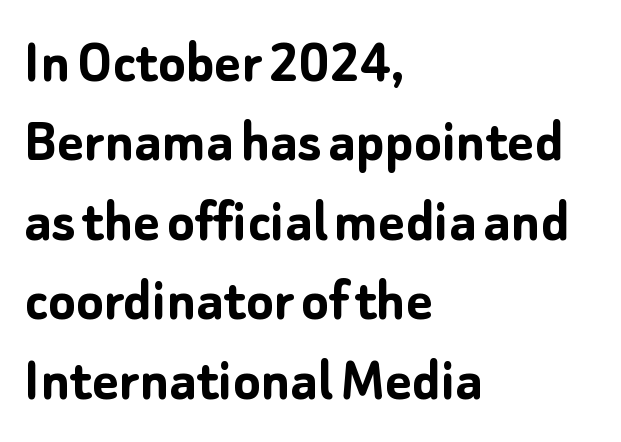
Typesetter's note: full bold, strokes at maximum text heaviness. What stands out about the letter spacing? Nothing — it is the standard amount. Are there feet on the stems? There aren't — it's a sans. Looks like regular typesetting: each glyph gets only the width it needs. Unlike italic type, these characters show no tilt at all.
